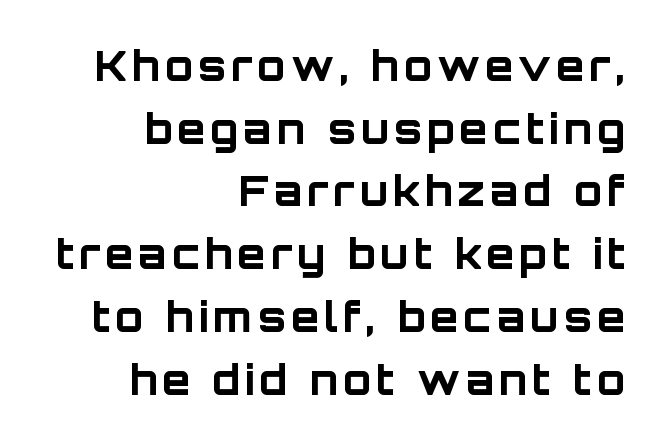
{"serif": "no", "italic": "no", "bold": "yes", "weight": "bold", "width": "normal", "stroke_contrast": "low", "x_height": "large", "monospaced": "no", "underline": "no", "align": "right", "line_spacing": "normal", "line_spacing_ratio": 1.53, "glyph_px": 41}
